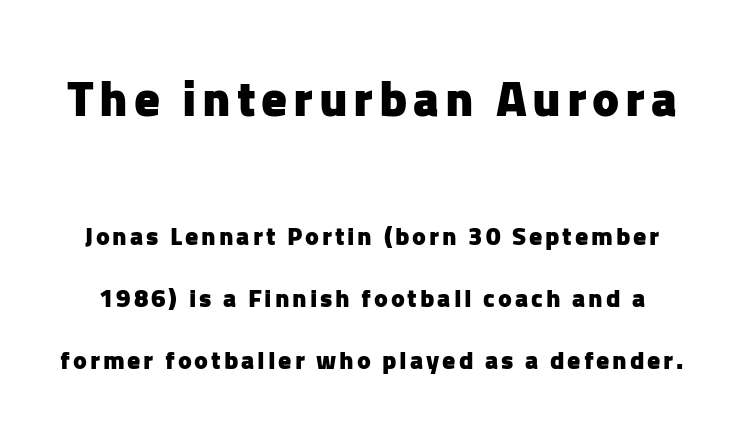
Compared with an ordinary text face, these strokes are far heavier — a full bold. The passage shown is typed in a proportional face where columns would drift. Rendered with straight, roman letterforms. Check where the strokes stop: nothing finishes them off — pure sans. Rule under the text: the space is simply empty.
